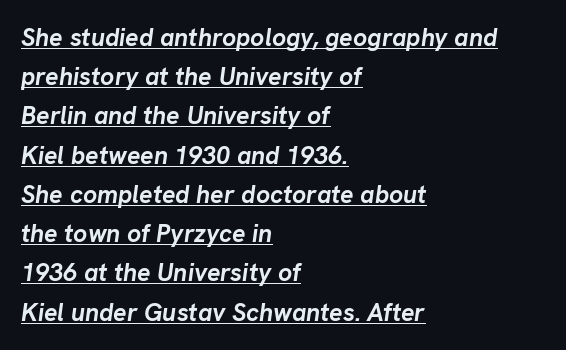
Q: Is the text bold? A: Yes.
Q: Is the text italic (slanted)? A: Yes, it leans right by about 8 degrees.
Q: Is the text underlined? A: Yes.
Q: How is the paragraph aligned? A: Left-aligned.
Q: Is the spacing between letters normal or unusually wide? A: Normal.
Q: Is the spacing between lines tight, normal or loose? A: Normal.
